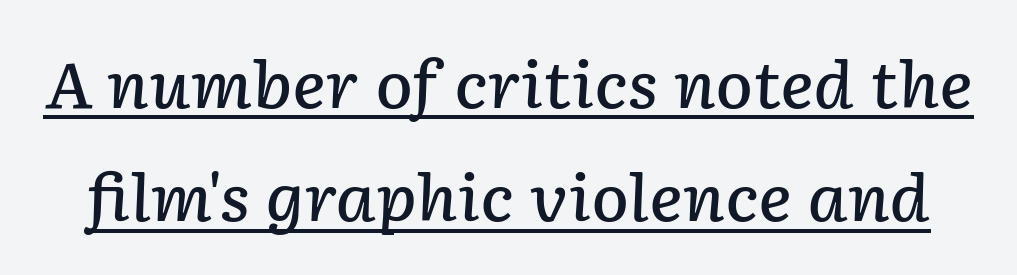
{"italic": "yes", "lean": "right", "slant_degrees": 2, "bold": "semi", "weight": "semibold", "width": "normal", "stroke_contrast": "low", "x_height": "medium", "monospaced": "no", "underline": "yes", "line_spacing_ratio": 1.8, "letter_spacing": "normal", "letter_spacing_em": 0.0, "glyph_px": 63}
